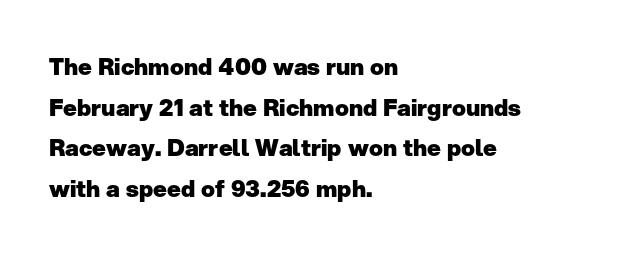
Q: Is the text bold? A: Yes.
Q: Is the text italic (slanted)? A: No, it is upright.
Q: Is the text underlined? A: No.
Q: How is the paragraph aligned? A: Left-aligned.
Q: Is the spacing between letters normal or unusually wide? A: Normal.
